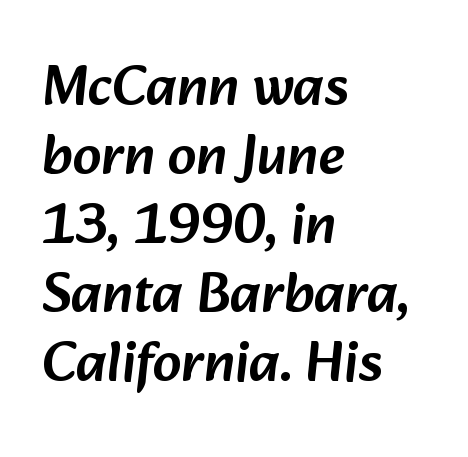
Characters follow at the spacing the type designer built in. The characters display no serif detailing; their extremities are plain. The paragraph shown leans on its left margin. Type without underlining. Character widths vary here, with narrow letters taking less room than wide ones.
